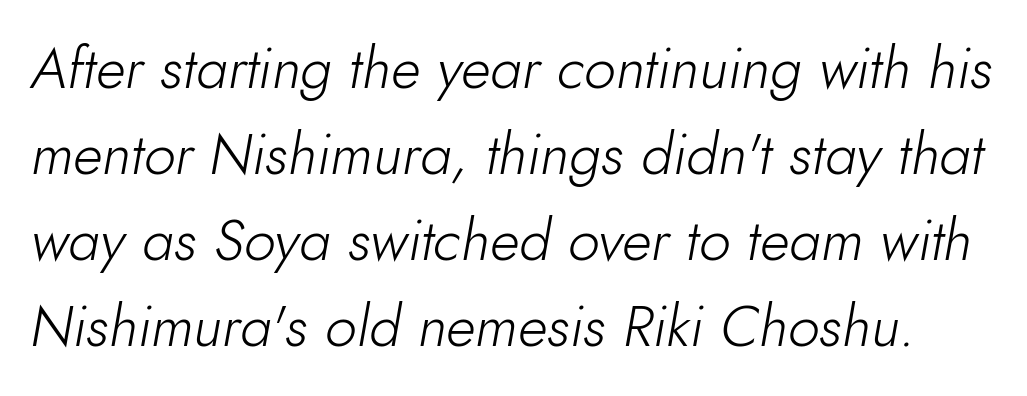
{"italic": "yes", "lean": "right", "slant_degrees": 10, "bold": "no", "weight": "light", "width": "normal", "stroke_contrast": "low", "x_height": "small", "monospaced": "no", "underline": "no", "line_spacing": "normal", "line_spacing_ratio": 1.51, "letter_spacing": "normal", "letter_spacing_em": 0.0, "glyph_px": 57}
